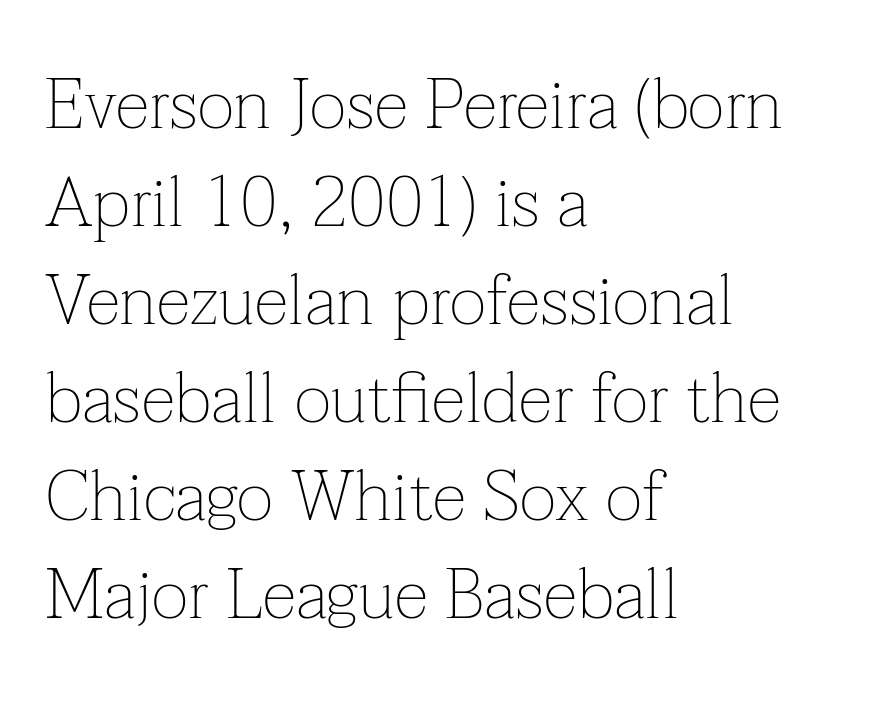
Italic: no, the glyphs are upright roman. The compositor pushed each line to the left boundary. Spacing verdict: proportional, widths tailored to each character. Line spacing here is normal.
